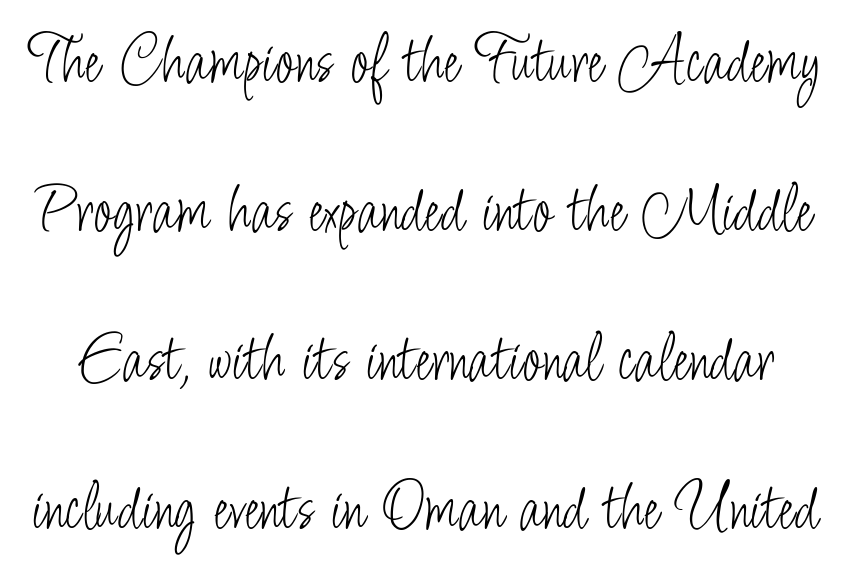
Observe the ordinary spacing: letters are neighbours, not strangers. Unmarked baselines from the first word to the last. One glance says open: line gaps are wider than usual. Look at the bottom of the vertical strokes: they stop flat, with no serifs.
